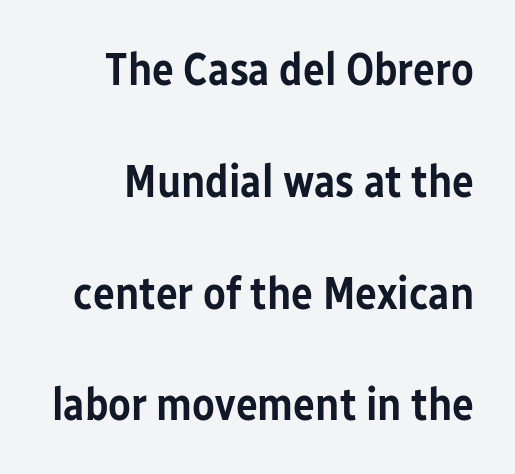
Q: Is the text bold? A: Semi-bold.
Q: Is the text italic (slanted)? A: No, it is upright.
Q: Is the typeface a serif or a sans-serif typeface? A: Sans-serif.
Q: Is the text underlined? A: No.
Q: Is the spacing between letters normal or unusually wide? A: Normal.
Q: Is the spacing between lines tight, normal or loose? A: Loose.
Q: Width (condensed, normal, or wide)? A: Condensed.
Q: Stroke contrast? A: Low.
Q: x-height? A: Medium.
Q: Monospaced? A: No.
